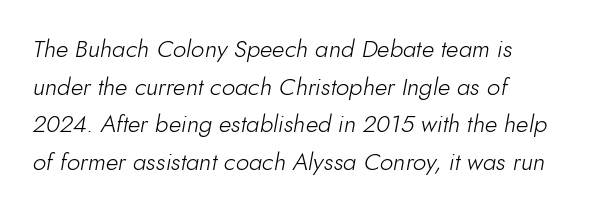
{"italic": "yes", "lean": "right", "slant_degrees": 10, "bold": "no", "underline": "no", "align": "left", "line_spacing": "normal", "line_spacing_ratio": 1.57, "letter_spacing": "normal", "letter_spacing_em": 0.0, "glyph_px": 24}
